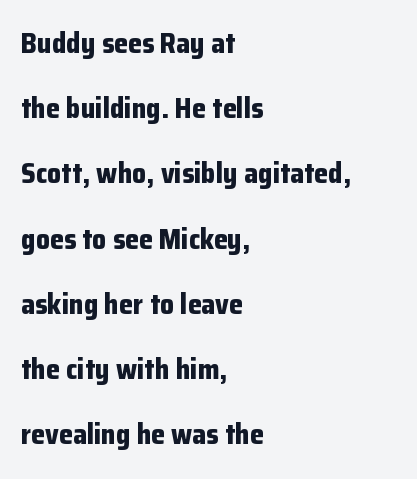
Q: Is the text bold? A: Yes.
Q: Is the text italic (slanted)? A: No, it is upright.
Q: Is the typeface a serif or a sans-serif typeface? A: Sans-serif.
Q: Is the text underlined? A: No.
Q: How is the paragraph aligned? A: Left-aligned.
Q: Is the spacing between letters normal or unusually wide? A: Normal.
Q: Is the spacing between lines tight, normal or loose? A: Loose.
Q: Width (condensed, normal, or wide)? A: Normal.
Q: Stroke contrast? A: Low.
Q: x-height? A: Medium.
Q: Monospaced? A: No.
